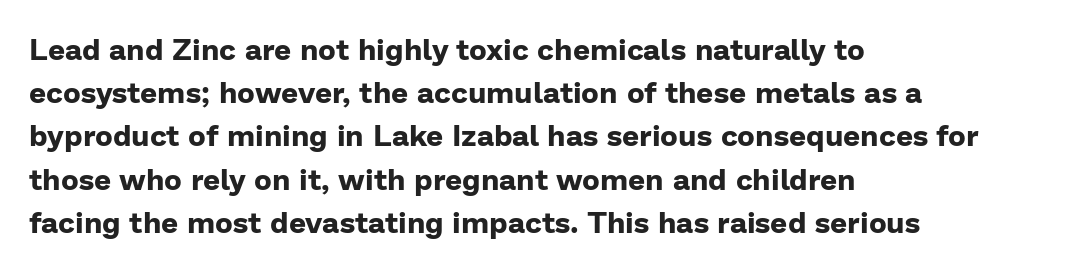
This sample uses an upright cut, with every glyph sitting square on the baseline. The horizontal fit of the characters is conventional and even. The baseline area is clear. The typeface chosen for these lines omits serifs. A classic flush-left, rag-right setting is used for this passage.
